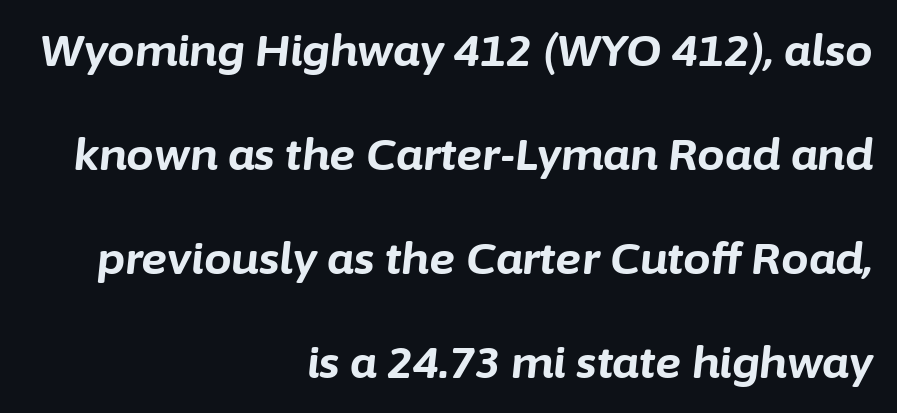
{"italic": "yes", "lean": "right", "slant_degrees": 6, "bold": "yes", "weight": "bold", "width": "normal", "stroke_contrast": "low", "x_height": "medium", "monospaced": "no", "underline": "no", "align": "right", "line_spacing": "loose", "line_spacing_ratio": 2.36, "letter_spacing": "normal", "letter_spacing_em": 0.0, "glyph_px": 44}
